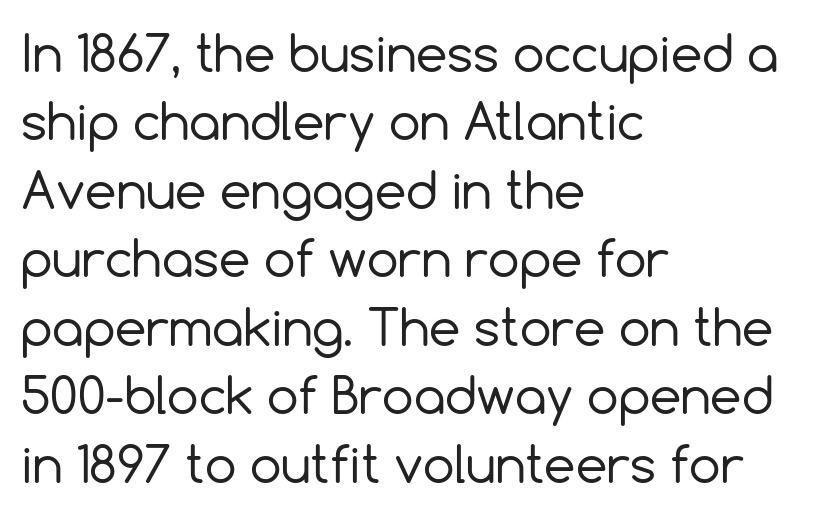
Q: Is the text bold? A: No.
Q: Is the text italic (slanted)? A: No, it is upright.
Q: Is the typeface a serif or a sans-serif typeface? A: Sans-serif.
Q: Is the text underlined? A: No.
Q: How is the paragraph aligned? A: Left-aligned.
Q: Is the spacing between letters normal or unusually wide? A: Normal.
Q: Is the spacing between lines tight, normal or loose? A: Normal.
Q: Width (condensed, normal, or wide)? A: Normal.
Q: x-height? A: Medium.
Q: Monospaced? A: No.
